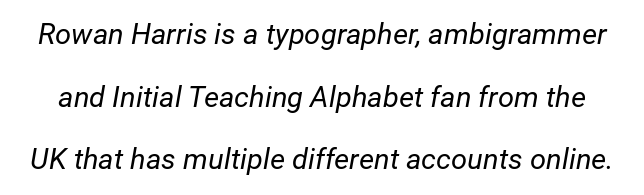
Q: Is the text bold? A: No.
Q: Is the text italic (slanted)? A: Yes, it leans right by about 12 degrees.
Q: Is the text underlined? A: No.
Q: Is the spacing between letters normal or unusually wide? A: Normal.
Q: Is the spacing between lines tight, normal or loose? A: Loose.
Q: Width (condensed, normal, or wide)? A: Normal.
Q: Stroke contrast? A: Low.
Q: x-height? A: Medium.
Q: Monospaced? A: No.
